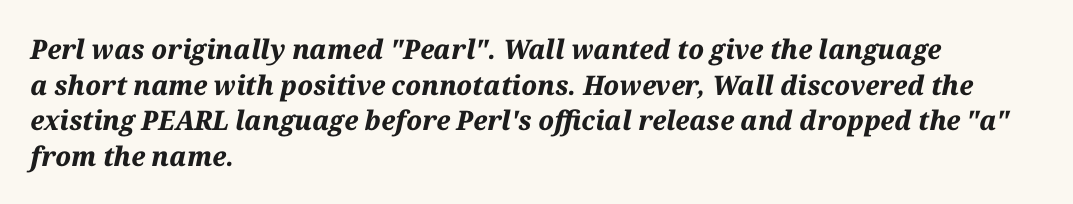
The image shows 27 px bold type, italic (leaning right); set left-aligned, normal line spacing (1.32x), normal letter spacing, not underlined.
